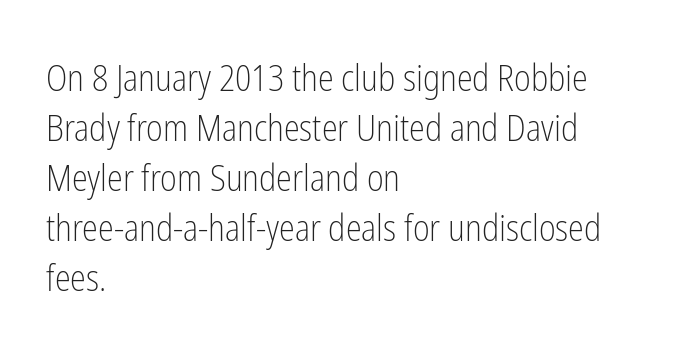
The image shows 36 px light, condensed sans-serif type, upright; set left-aligned, normal line spacing (1.39x), normal letter spacing, not underlined; low stroke contrast and a medium x-height.
